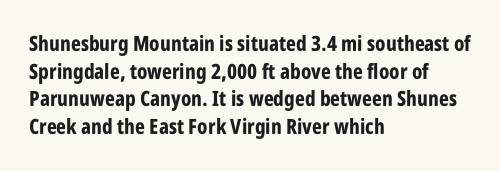
Normally led — the rows are evenly, conventionally spaced. Caption: standard tracking, unaltered. Check the space under the baseline: it is left empty. This sample is left-justified, so line endings fall wherever the words run out. These lines were composed using upright roman letters.
